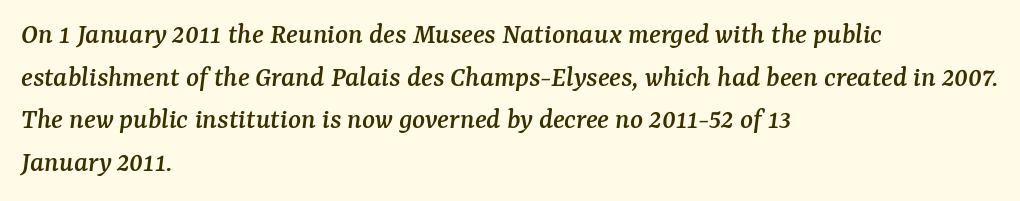
The image shows 30 px serif type, italic (leaning right); set left-aligned, normal line spacing (1.42x), normal letter spacing, not underlined; medium stroke contrast and a medium x-height.
